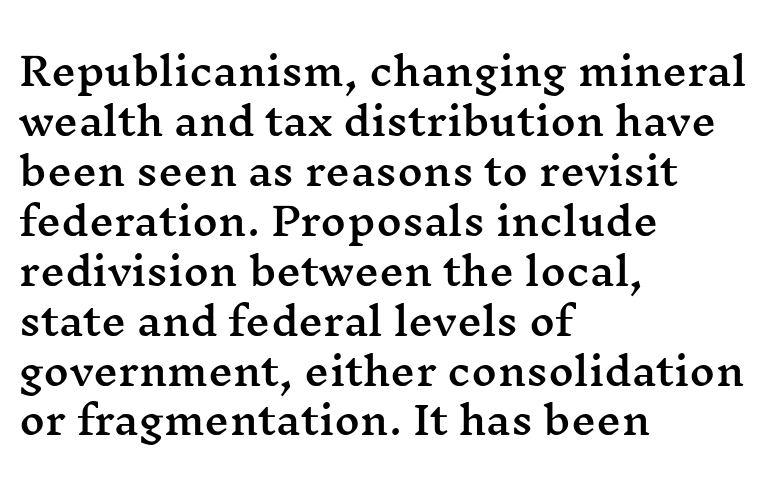
Q: Is the text italic (slanted)? A: No, it is upright.
Q: Is the typeface a serif or a sans-serif typeface? A: Serif.
Q: Is the text underlined? A: No.
Q: How is the paragraph aligned? A: Left-aligned.
Q: Is the spacing between letters normal or unusually wide? A: Normal.
Q: Is the spacing between lines tight, normal or loose? A: Normal.
Q: Width (condensed, normal, or wide)? A: Wide.
Q: Stroke contrast? A: Medium.
Q: x-height? A: Medium.
Q: Monospaced? A: No.
